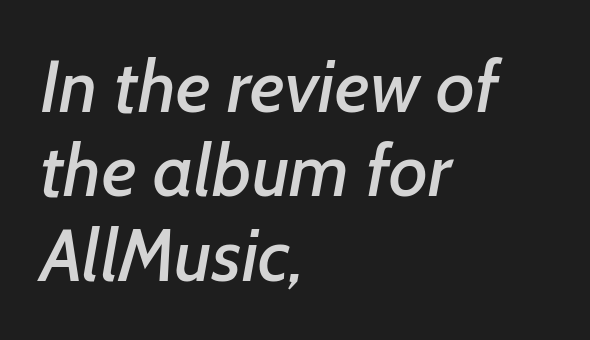
Interline gaps are noticeably narrow in this sample. Each letter keeps its own natural width here, so spacing adapts to shape. The lines are quadded left. You can tell from the bare stems that sans-serif type was used. Underlining? Definitely not there.
